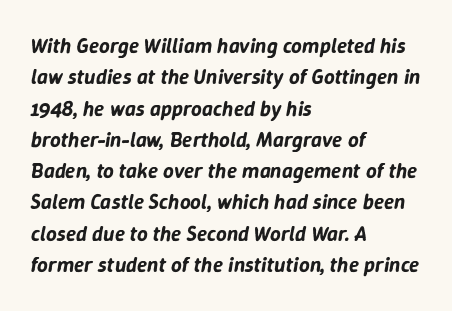
{"italic": "yes", "lean": "right", "slant_degrees": 9, "underline": "no", "align": "left", "line_spacing": "normal", "line_spacing_ratio": 1.49, "letter_spacing": "normal", "letter_spacing_em": 0.0, "glyph_px": 21}
